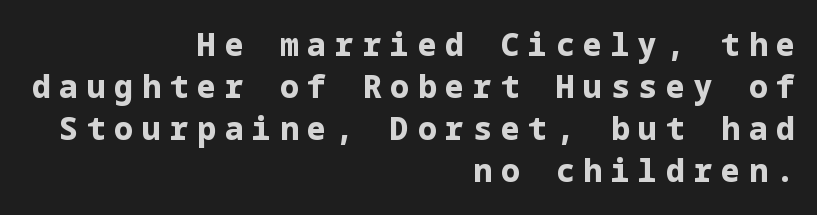
Q: Is the text bold? A: Yes.
Q: Is the text italic (slanted)? A: No, it is upright.
Q: Is the typeface a serif or a sans-serif typeface? A: Sans-serif.
Q: Is the text underlined? A: No.
Q: How is the paragraph aligned? A: Right-aligned.
Q: Is the spacing between letters normal or unusually wide? A: Unusually wide.
Q: Is the spacing between lines tight, normal or loose? A: Normal.
Q: Width (condensed, normal, or wide)? A: Normal.
Q: Stroke contrast? A: Low.
Q: x-height? A: Medium.
